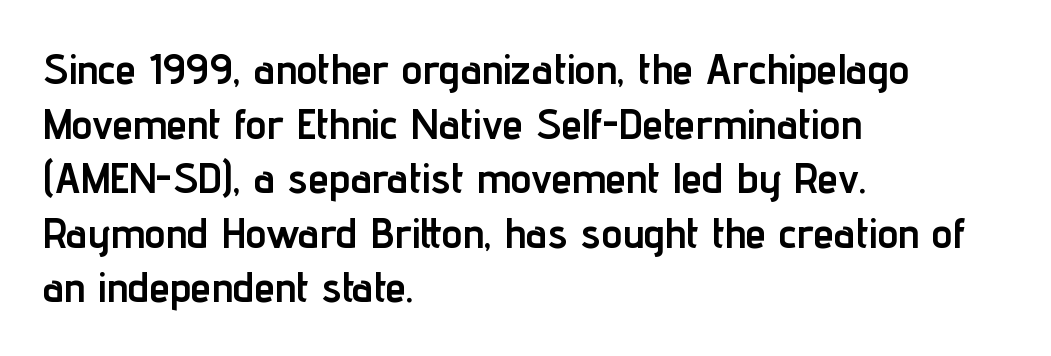
Q: Is the text bold? A: Yes.
Q: Is the text italic (slanted)? A: No, it is upright.
Q: Is the typeface a serif or a sans-serif typeface? A: Sans-serif.
Q: Is the text underlined? A: No.
Q: How is the paragraph aligned? A: Left-aligned.
Q: Is the spacing between letters normal or unusually wide? A: Normal.
Q: Is the spacing between lines tight, normal or loose? A: Normal.
Q: Width (condensed, normal, or wide)? A: Condensed.
Q: Stroke contrast? A: Low.
Q: x-height? A: Medium.
Q: Monospaced? A: No.
